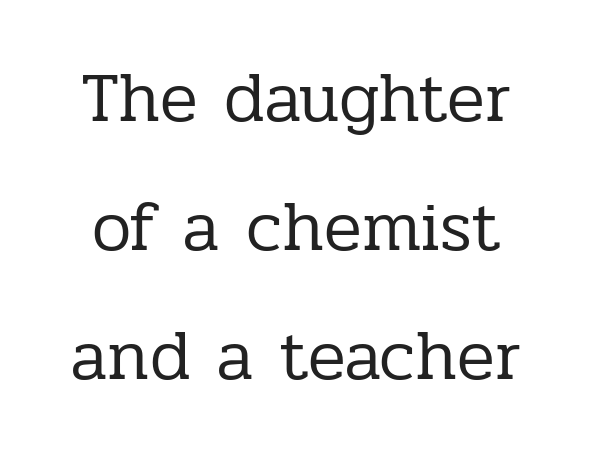
Spacing verdict: proportional, widths tailored to each character. The letters stand upright; this is a roman face. No extra ink here — the face is not bold. Underlining? Definitely not there. The gaps between neighbouring characters are ordinary and unremarkable. Letterform terminals end in serifs throughout the passage.
